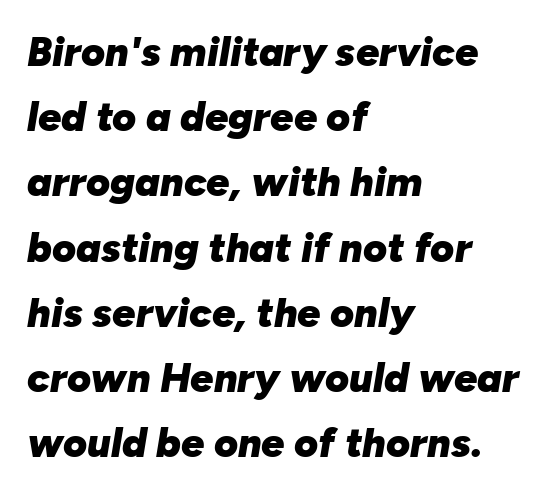
Only glyphs here, with clear space below each row. Does the copy run flush right? No — it runs flush left. How heavy is the stroke? Heavy — this is a bold. The passage shown has conventional tracking throughout. Is there much room between lines? A standard amount, neither cramped nor airy.
